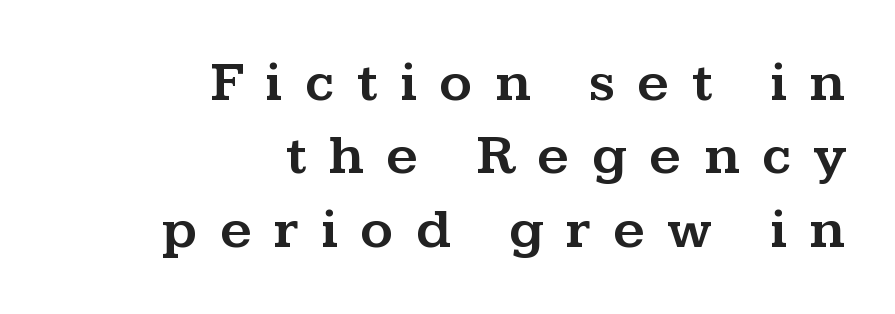
Q: Is the text italic (slanted)? A: No, it is upright.
Q: Is the typeface a serif or a sans-serif typeface? A: Serif.
Q: Is the text underlined? A: No.
Q: How is the paragraph aligned? A: Right-aligned.
Q: Is the spacing between letters normal or unusually wide? A: Unusually wide.
Q: Is the spacing between lines tight, normal or loose? A: Normal.
Q: Width (condensed, normal, or wide)? A: Wide.
Q: Stroke contrast? A: Medium.
Q: x-height? A: Medium.
Q: Monospaced? A: No.
